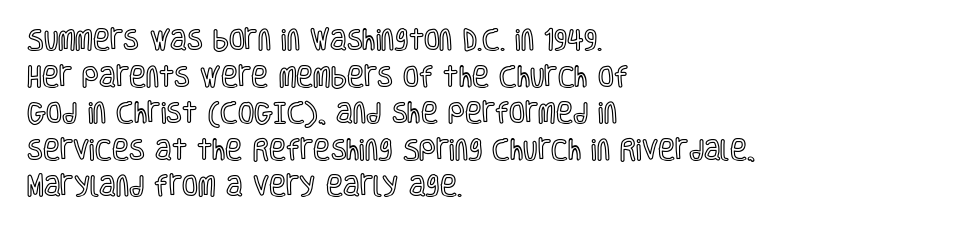
Rendered with straight, roman letterforms. Notice how the passage keeps a crisp vertical edge on the left only. A typesetter would call this leading conventional body-copy spacing. Is the letter spacing exaggerated? No — it looks like the ordinary default.
